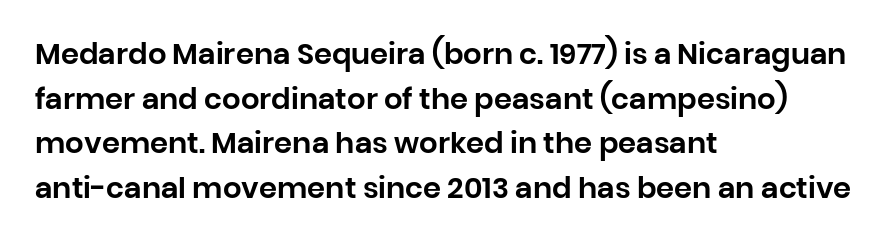
This block has exactly the height ordinary leading produces. Is this a fixed-width face? No — the glyphs have proportional, varying widths. Left-aligned paragraph, ragged on the right. Each row of text sits above clean, open space. The letters carry no serifs — their stems end cleanly without finishing strokes. In terms of letterspacing, this is plain default setting.
